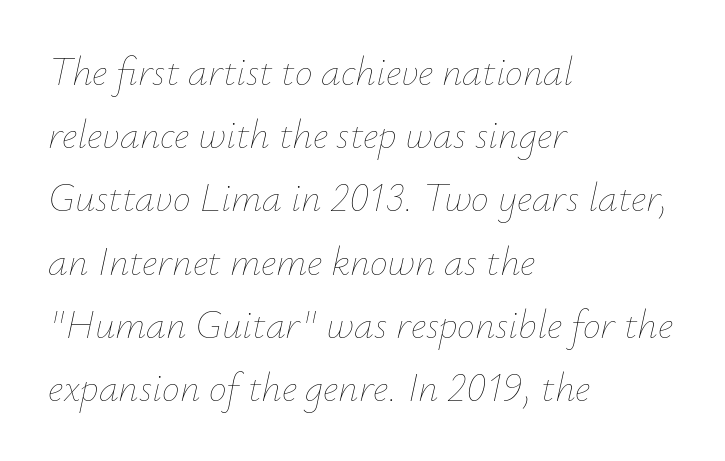
The rows are spaced the way most documents space them. This is oblique type, the kind used for emphasis or titles. A clean baseline with only descenders dipping below it. These lines stack with their left ends in a neat column. Caption: standard tracking, unaltered. Here the designer chose a conventional face with non-uniform glyph widths.
